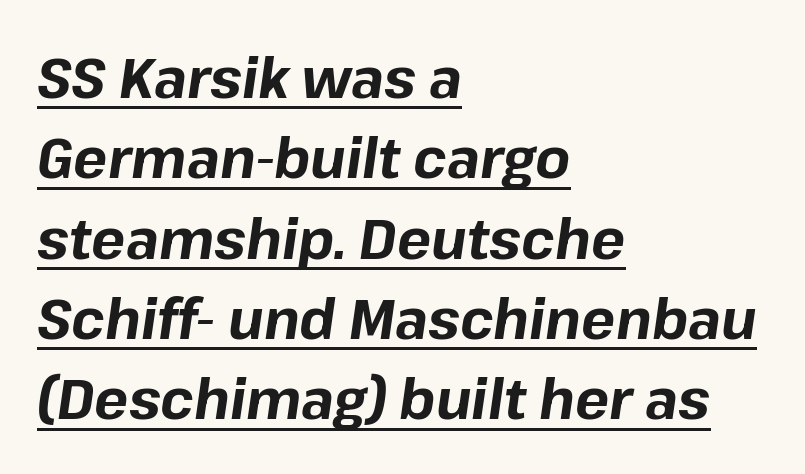
Every word sits above its own underline. You could not count columns in this text — the font is proportionally spaced. The face used here has the dense, thick strokes of a bold. This sample is left-justified, so line endings fall wherever the words run out. Between one letter and the next there's only the usual sliver of space.
